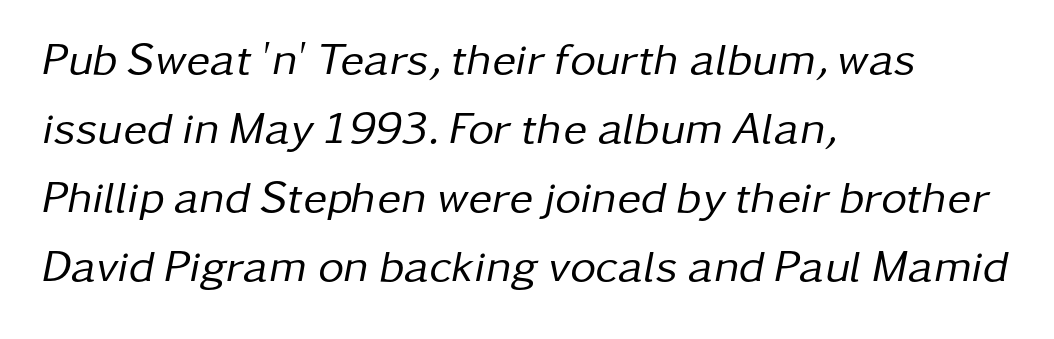
Q: Is the text bold? A: No.
Q: Is the text italic (slanted)? A: Yes, it leans right by about 11 degrees.
Q: Is the text underlined? A: No.
Q: How is the paragraph aligned? A: Left-aligned.
Q: Is the spacing between letters normal or unusually wide? A: Normal.
Q: Is the spacing between lines tight, normal or loose? A: Normal.
Q: Width (condensed, normal, or wide)? A: Normal.
Q: Stroke contrast? A: Low.
Q: x-height? A: Medium.
Q: Monospaced? A: No.
